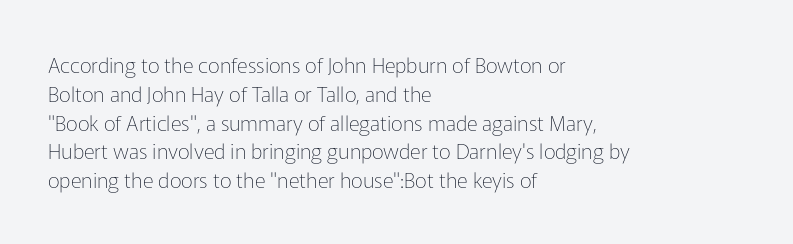
The image shows 21 px text type, upright; set left-aligned, normal line spacing (1.37x), normal letter spacing, not underlined.
